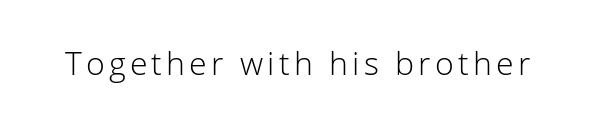
{"serif": "no", "italic": "no", "bold": "no", "weight": "light", "width": "normal", "stroke_contrast": "low", "x_height": "medium", "monospaced": "no", "underline": "no", "glyph_px": 32}
